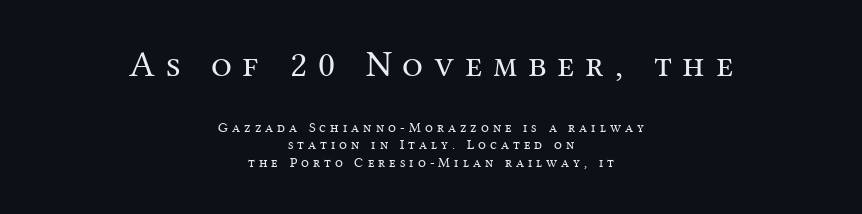
{"serif": "yes", "italic": "no", "bold": "no", "weight": "regular", "width": "normal", "stroke_contrast": "medium", "x_height": "medium", "monospaced": "no", "underline": "no", "align": "center", "line_spacing": "normal", "line_spacing_ratio": 1.27, "letter_spacing": "wide", "letter_spacing_em": 0.29, "larger_block": "first", "size_ratio": 2.64, "glyph_px": 37}
